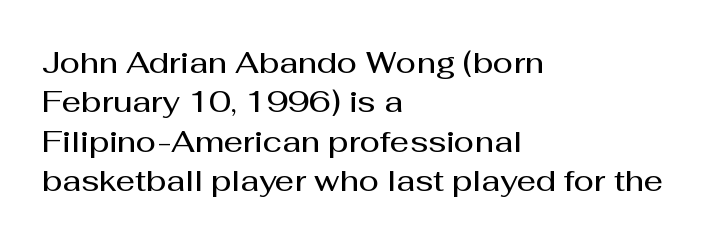
Tracking here is standard; glyphs follow each other at the usual distance. The specimen omits any rule beneath the text block's lines. Teacher's note: observe the even left margin — that is flush-left alignment. Leading: standard. Upright lettering throughout.
